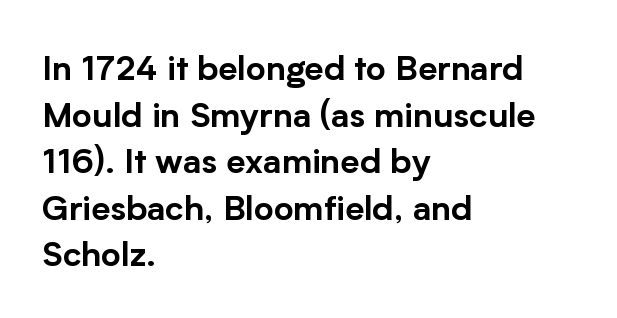
Horizontal alignment here is leftward, the default for most running prose. Interline gaps are of average width in this sample. Italic: no, the glyphs are upright roman. The typeface chosen for these lines omits serifs. Here the designer chose a conventional face with non-uniform glyph widths.
